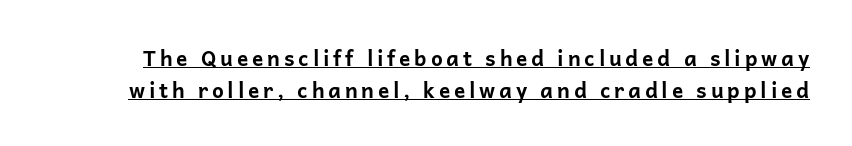
{"italic": "no", "bold": "yes", "underline": "yes", "line_spacing": "normal", "line_spacing_ratio": 1.52, "glyph_px": 21}
